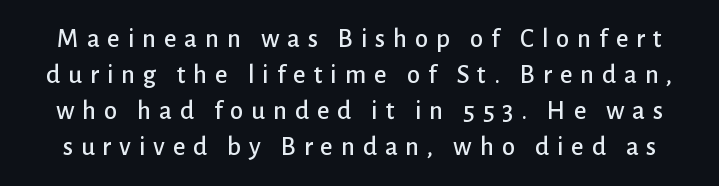
The image shows 27 px text type, upright; set normal line spacing (1.33x), unusually wide letter spacing (+0.29 em), not underlined.
